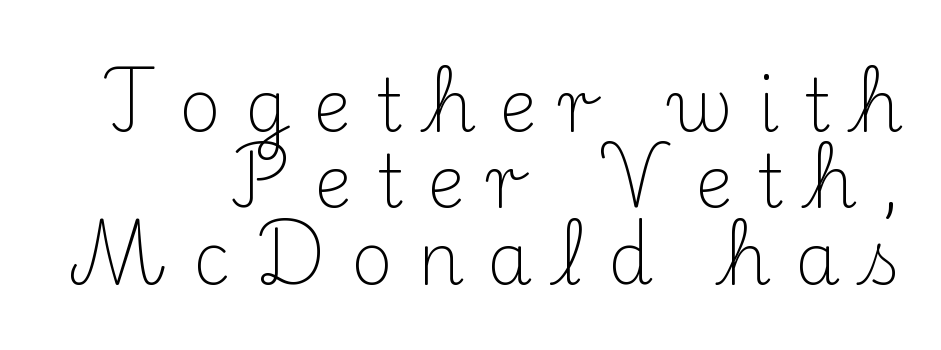
A roman cut, with each character standing at attention. Very little white space separates one row of letters from the next. What stands out about the letter spacing? Its width — letters are far apart. Here the designer chose a conventional face with non-uniform glyph widths.
